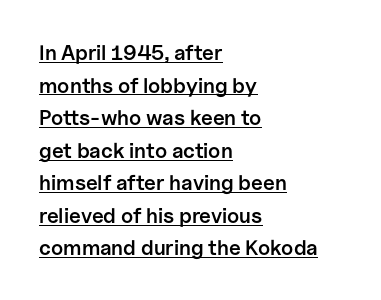
How would I describe the line gaps? Plain and ordinary. Weight: semibold (demi). In terms of posture, this sample is upright. Like a heading marked for emphasis, these lines bear an underscore. The paragraph has a hard left edge and a soft right edge. Students, note that the glyphs here touch the page at normal intervals.
